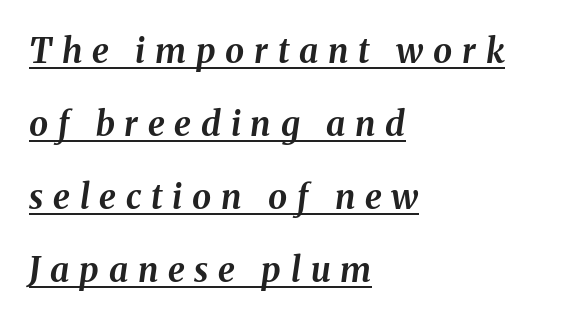
Q: Is the text bold? A: Yes.
Q: Is the text italic (slanted)? A: Yes, it leans right by about 8 degrees.
Q: Is the text underlined? A: Yes.
Q: How is the paragraph aligned? A: Left-aligned.
Q: Is the spacing between letters normal or unusually wide? A: Unusually wide.
Q: Is the spacing between lines tight, normal or loose? A: Loose.
Q: Width (condensed, normal, or wide)? A: Normal.
Q: Stroke contrast? A: Medium.
Q: x-height? A: Medium.
Q: Monospaced? A: No.
